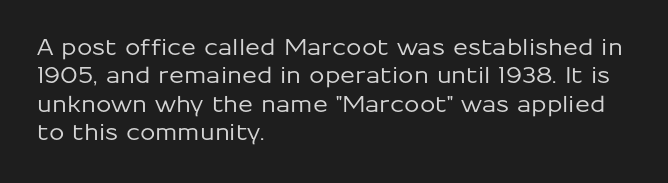
The image shows 22 px text type, upright; set left-aligned, normal line spacing (1.29x), normal letter spacing, not underlined.
